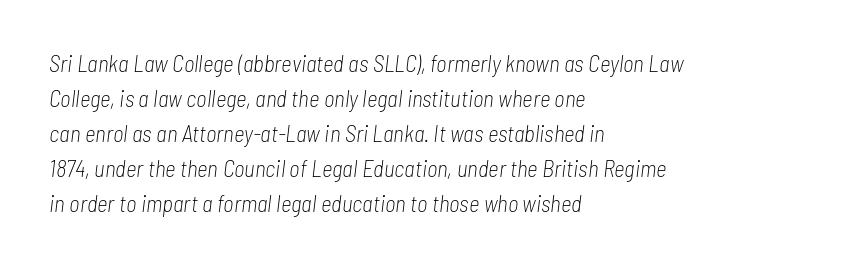
{"italic": "yes", "lean": "right", "slant_degrees": 7, "bold": "no", "underline": "no", "align": "left", "line_spacing": "normal", "line_spacing_ratio": 1.52, "letter_spacing": "normal", "letter_spacing_em": 0.0, "glyph_px": 23}
